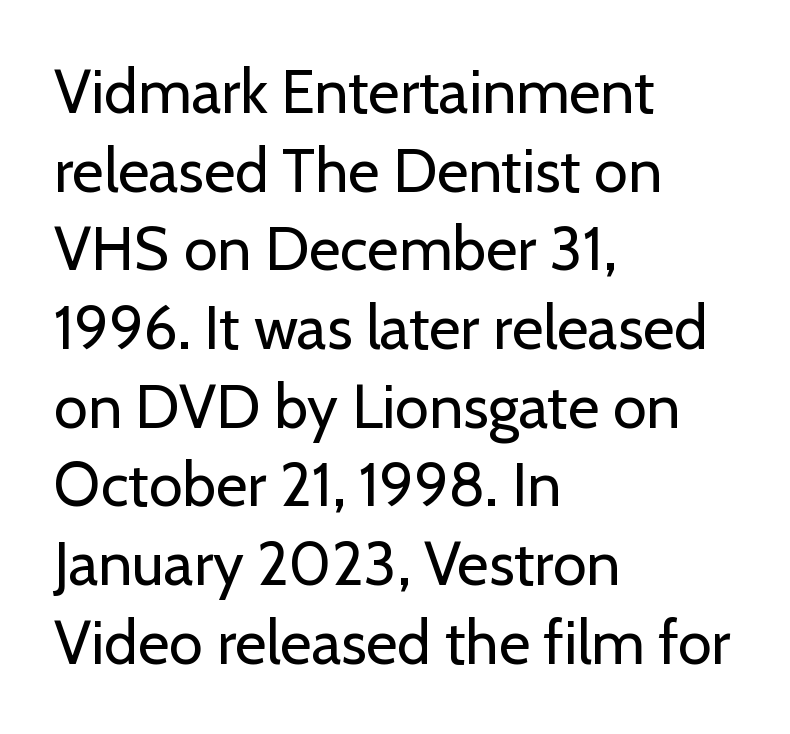
Q: Is the text bold? A: No.
Q: Is the text italic (slanted)? A: No, it is upright.
Q: Is the typeface a serif or a sans-serif typeface? A: Sans-serif.
Q: Is the text underlined? A: No.
Q: How is the paragraph aligned? A: Left-aligned.
Q: Is the spacing between letters normal or unusually wide? A: Normal.
Q: Is the spacing between lines tight, normal or loose? A: Normal.
Q: Width (condensed, normal, or wide)? A: Normal.
Q: Stroke contrast? A: Low.
Q: x-height? A: Medium.
Q: Monospaced? A: No.
